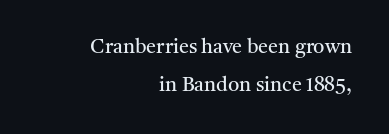
Q: Is the text bold? A: No.
Q: Is the text italic (slanted)? A: No, it is upright.
Q: Is the text underlined? A: No.
Q: How is the paragraph aligned? A: Right-aligned.
Q: Is the spacing between letters normal or unusually wide? A: Normal.
Q: Is the spacing between lines tight, normal or loose? A: Loose.
